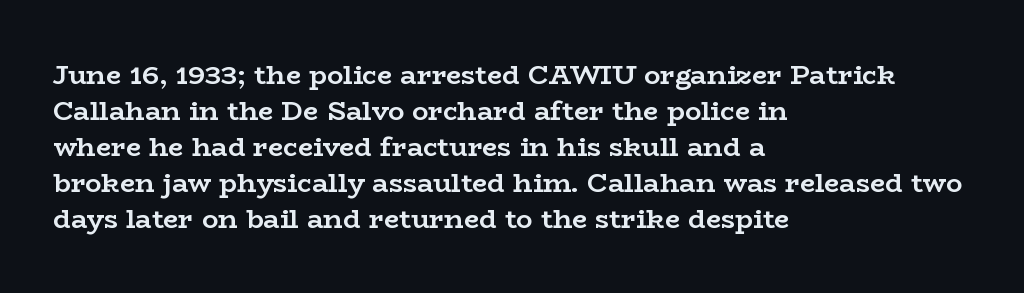
{"italic": "no", "bold": "yes", "underline": "no", "align": "left", "line_spacing": "normal", "line_spacing_ratio": 1.33, "letter_spacing": "normal", "letter_spacing_em": 0.0, "glyph_px": 27}
